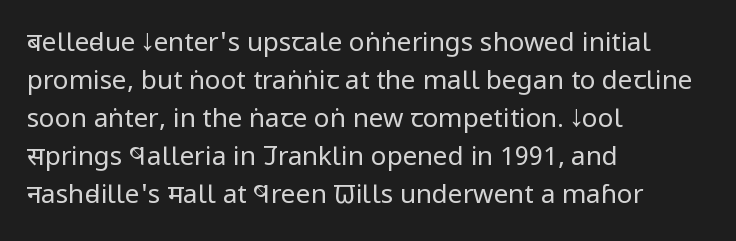
Visually the block forms a straight wall on the left and a jagged coastline on the right. Caption: standard tracking, unaltered. The type sits square on the baseline with zero lean. Weight: not bold — regular or lighter.
